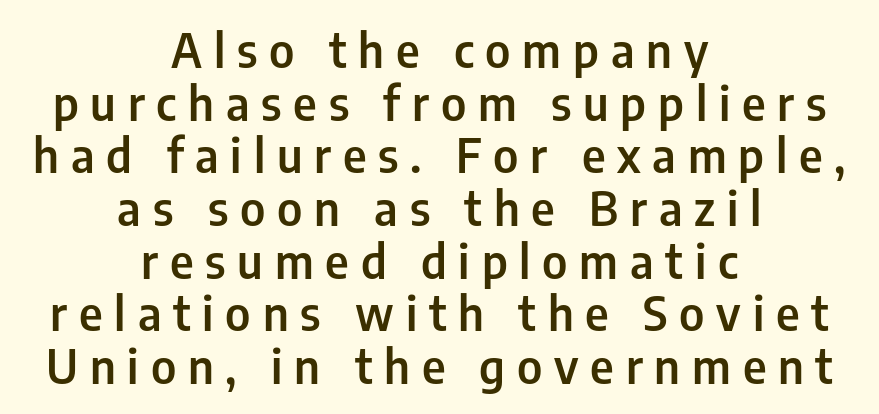
The image shows 47 px semibold, condensed sans-serif type, upright; set centered, tight line spacing (1.12x), unusually wide letter spacing (+0.25 em), not underlined; low stroke contrast and a medium x-height.
